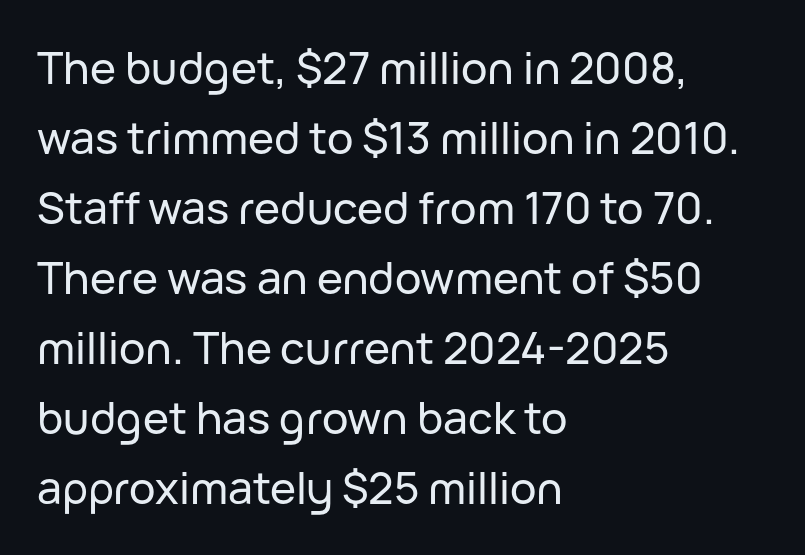
The image shows 44 px sans-serif type, upright; set left-aligned, normal line spacing (1.59x), normal letter spacing, not underlined; low stroke contrast and a medium x-height.
